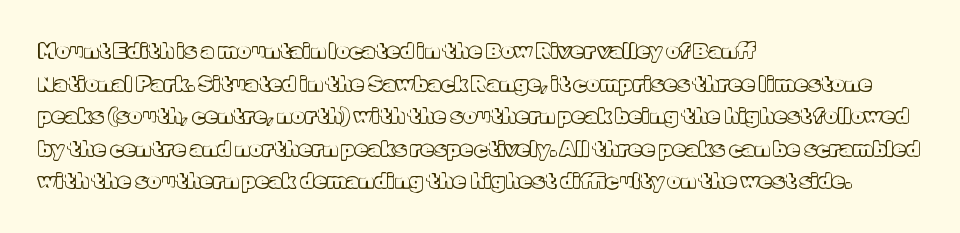
{"italic": "no", "underline": "no", "align": "left", "line_spacing": "normal", "line_spacing_ratio": 1.55, "letter_spacing": "normal", "letter_spacing_em": 0.0, "glyph_px": 21}
